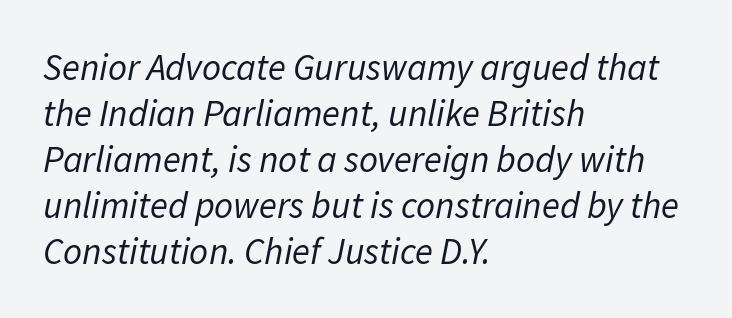
{"italic": "yes", "lean": "right", "slant_degrees": 11, "bold": "no", "weight": "regular", "width": "normal", "stroke_contrast": "low", "x_height": "medium", "monospaced": "no", "underline": "no", "align": "left", "line_spacing_ratio": 1.24, "letter_spacing": "normal", "letter_spacing_em": 0.0, "glyph_px": 37}
